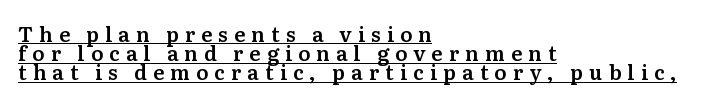
Q: Is the text italic (slanted)? A: No, it is upright.
Q: Is the text underlined? A: Yes.
Q: How is the paragraph aligned? A: Left-aligned.
Q: Is the spacing between letters normal or unusually wide? A: Unusually wide.
Q: Is the spacing between lines tight, normal or loose? A: Tight.
